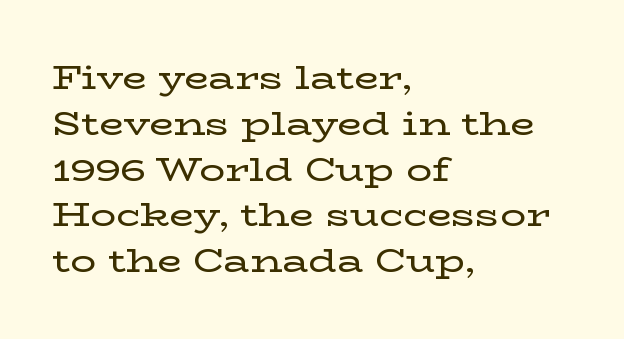
A typesetter would label this face a serif. If you measured baseline to baseline, you'd find a middling distance. Quick note: underline off. The face used here is proportionally spaced, like ordinary book or web type. Is the letter spacing exaggerated? No — it looks like the ordinary default. The ragged edge is on the right, which tells us the setting is flush left.
